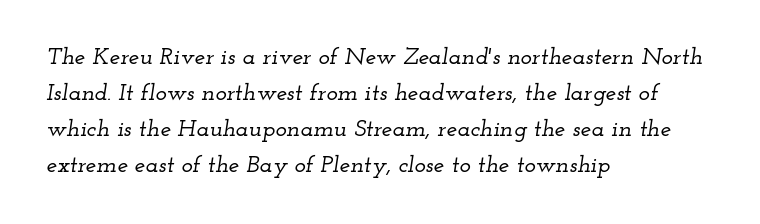
{"italic": "yes", "lean": "right", "slant_degrees": 12, "underline": "no", "align": "left", "line_spacing": "normal", "line_spacing_ratio": 1.5, "letter_spacing": "normal", "letter_spacing_em": 0.0, "glyph_px": 24}
